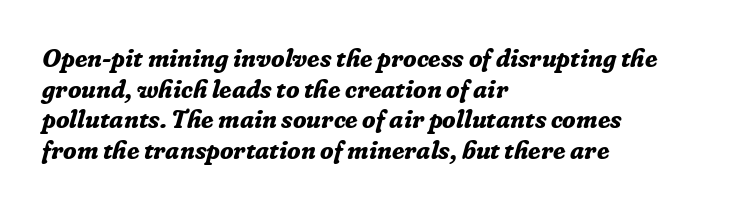
The image shows 25 px bold type, italic (leaning right); set left-aligned, line spacing 1.23x, normal letter spacing, not underlined.
